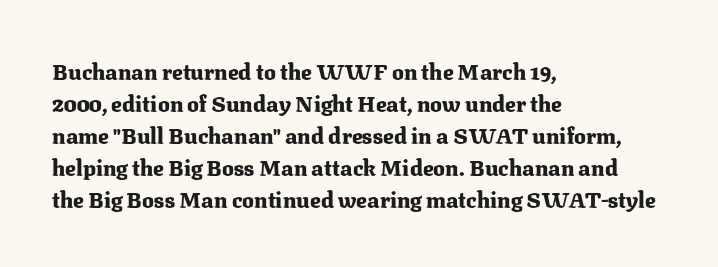
{"italic": "no", "bold": "yes", "underline": "no", "align": "left", "line_spacing": "normal", "line_spacing_ratio": 1.45, "letter_spacing": "normal", "letter_spacing_em": 0.0, "glyph_px": 22}
